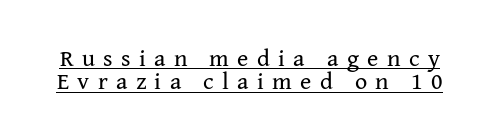
The image shows 24 px text type, upright; set tight line spacing (0.97x), unusually wide letter spacing (+0.35 em), underlined.
